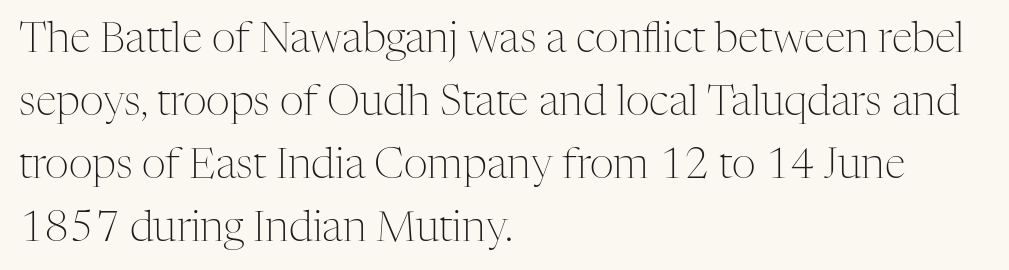
The paragraph has a hard left edge and a soft right edge. Glyph-to-glyph distance matches everyday printed text. This sample uses a serif face. The letters stand straight up with perfectly vertical stems. Proportional: the letters do not fall into vertical columns.
